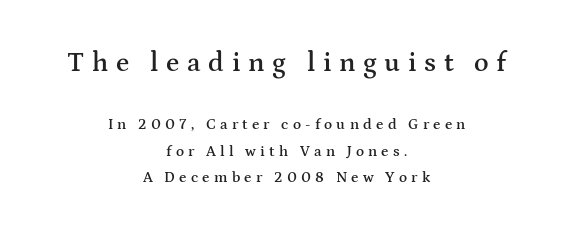
This is the in-between weight designers call semibold or demi. These lines stack symmetrically, like a column narrowing and widening about its center. The baseline area is clear. It's the straight-up-and-down kind of type. Note: larger setting up top, smaller setting below.
